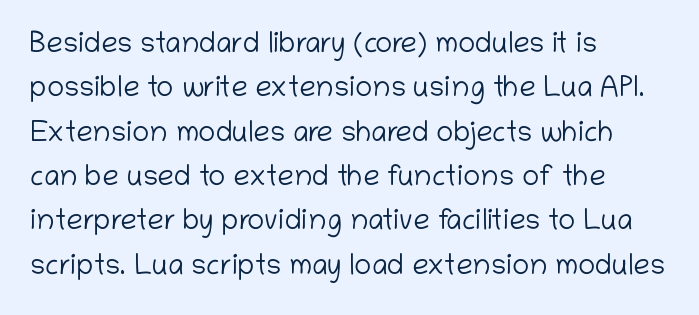
Characters remain perfectly vertical along every line. What kind of face is this? One without serifs — a sans. Short note: letters normally spaced. Nothing heavy about these letters — not bold at all.
